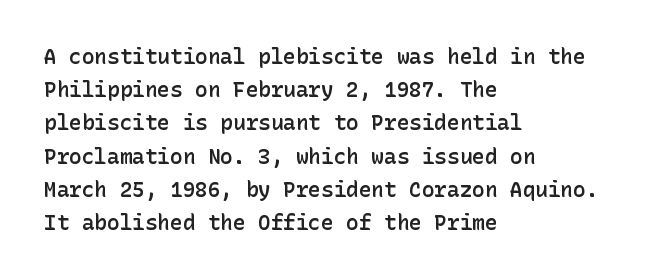
A typesetter would call this zero additional tracking. The foot of each line stays bare and open. Whoever set this chose a conventional vertical rhythm. Short and long lines alike share a common starting point at left. Stems and bowls a touch heavier than normal — semibold. The lettering stays uniformly vertical, giving the passage a roman look.
